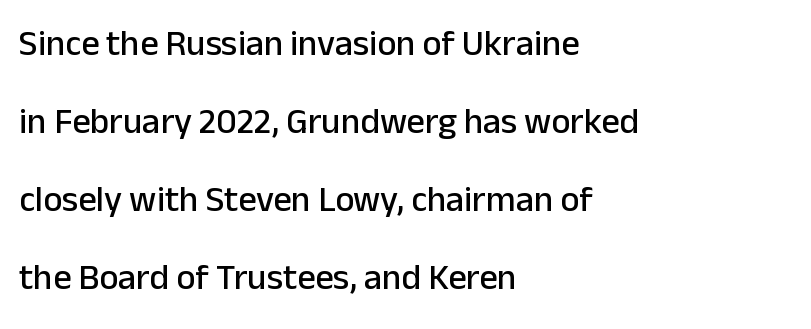
Q: Is the text italic (slanted)? A: No, it is upright.
Q: Is the typeface a serif or a sans-serif typeface? A: Sans-serif.
Q: Is the text underlined? A: No.
Q: How is the paragraph aligned? A: Left-aligned.
Q: Is the spacing between letters normal or unusually wide? A: Normal.
Q: Is the spacing between lines tight, normal or loose? A: Loose.
Q: Width (condensed, normal, or wide)? A: Normal.
Q: Stroke contrast? A: Low.
Q: x-height? A: Medium.
Q: Monospaced? A: No.
